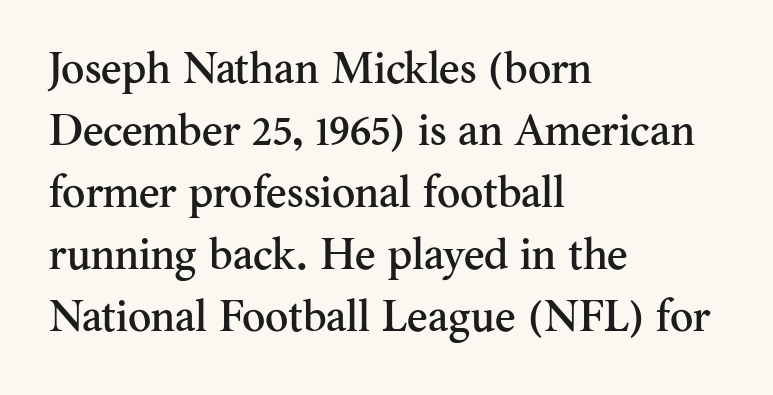
Unlike italic type, these characters show no tilt at all. Horizontally, the lines are justified to the leading edge only. Quick note: interline space is typical. No extra tracking has been applied to these lines. This sample uses a serif face.
